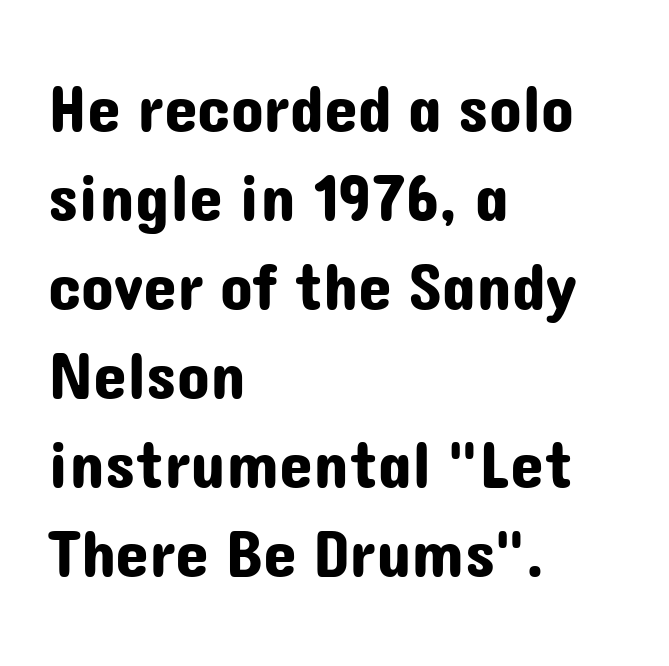
{"serif": "no", "italic": "no", "width": "normal", "stroke_contrast": "low", "x_height": "medium", "monospaced": "no", "underline": "no", "align": "left", "line_spacing": "normal", "line_spacing_ratio": 1.31, "letter_spacing": "normal", "letter_spacing_em": 0.0, "glyph_px": 68}
